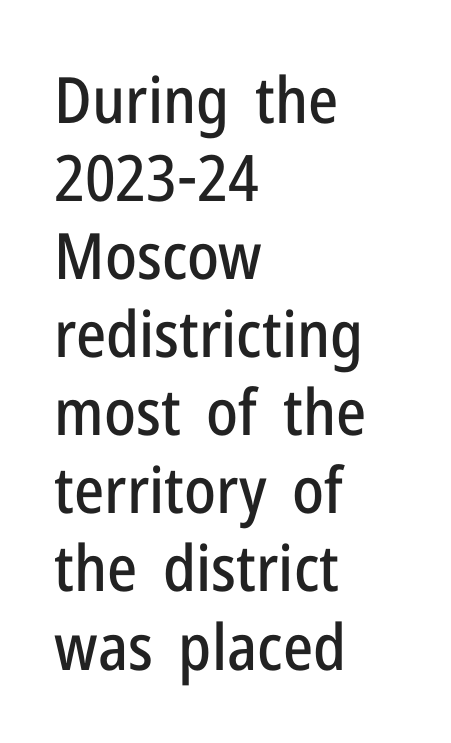
Q: Is the text italic (slanted)? A: No, it is upright.
Q: Is the typeface a serif or a sans-serif typeface? A: Sans-serif.
Q: Is the text underlined? A: No.
Q: How is the paragraph aligned? A: Left-aligned.
Q: Is the spacing between letters normal or unusually wide? A: Normal.
Q: Width (condensed, normal, or wide)? A: Condensed.
Q: Stroke contrast? A: Low.
Q: x-height? A: Medium.
Q: Monospaced? A: No.
